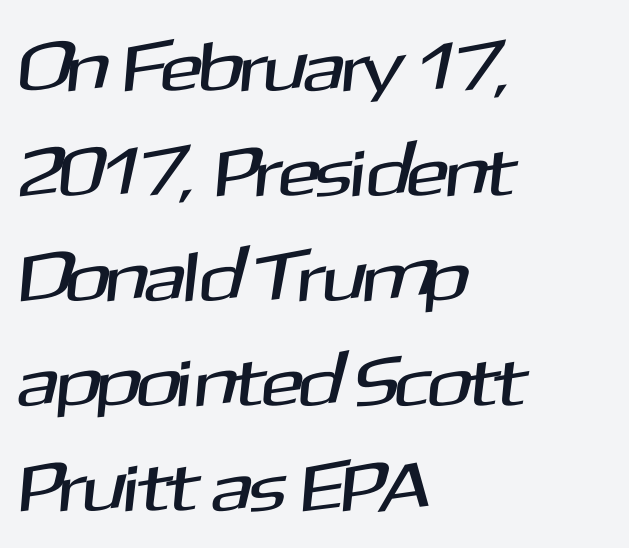
Q: Is the typeface a serif or a sans-serif typeface? A: Sans-serif.
Q: Is the text underlined? A: No.
Q: How is the paragraph aligned? A: Left-aligned.
Q: Is the spacing between letters normal or unusually wide? A: Normal.
Q: Is the spacing between lines tight, normal or loose? A: Normal.
Q: Width (condensed, normal, or wide)? A: Normal.
Q: Stroke contrast? A: Medium.
Q: x-height? A: Medium.
Q: Monospaced? A: No.
